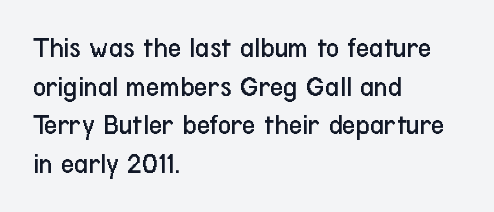
Bold? No — there's no thickening of the strokes. Does extra space separate the letters? No, they use regular spacing. Does the type have serifs? No, each stem ends abruptly. The line-height multiplier appears to be the usual default. Here the designer chose a conventional face with non-uniform glyph widths.
